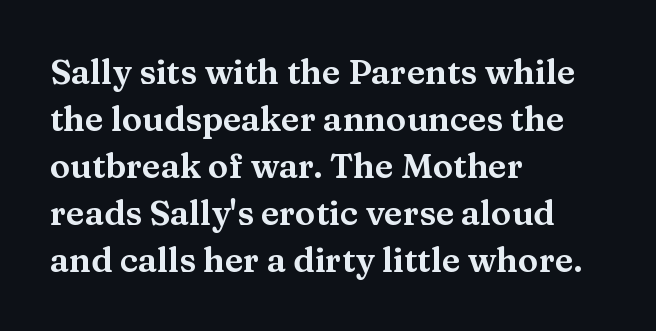
{"serif": "yes", "italic": "no", "width": "wide", "stroke_contrast": "medium", "x_height": "medium", "monospaced": "no", "underline": "no", "align": "left", "line_spacing": "normal", "line_spacing_ratio": 1.38, "letter_spacing": "normal", "letter_spacing_em": 0.0, "glyph_px": 34}
